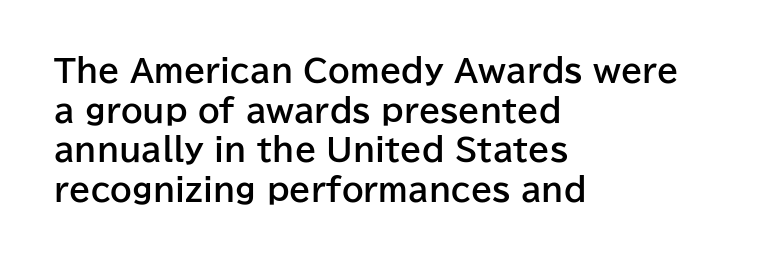
{"serif": "no", "italic": "no", "bold": "yes", "weight": "bold", "width": "normal", "stroke_contrast": "low", "x_height": "medium", "monospaced": "no", "underline": "no", "align": "left", "line_spacing": "normal", "line_spacing_ratio": 1.28, "letter_spacing": "normal", "letter_spacing_em": 0.0, "glyph_px": 31}
